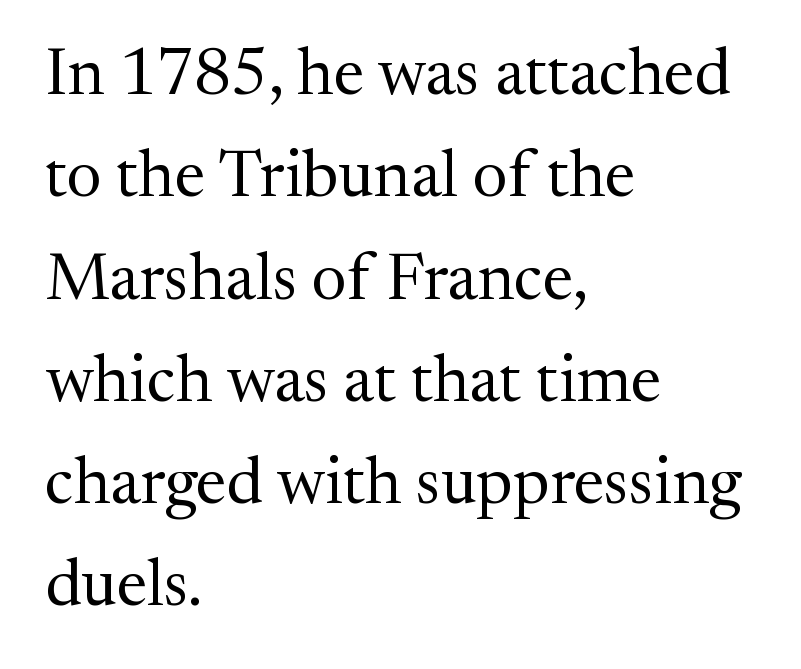
Spacing between characters is what you'd get straight out of the box. Note the varied advance widths — an 'i' is clearly narrower than an 'm'. This sample is left-justified, so line endings fall wherever the words run out. Stroke thickness stays within the range of a standard reading face or lighter. Italic? Not at all — the glyphs are vertical. I'd call this a serif setting — the letters wear small feet.
